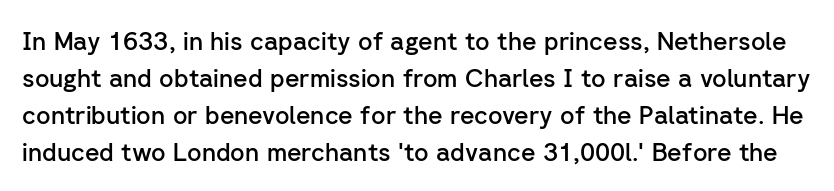
These lines carry some extra weight — a demibold, not a full bold. Has an underline been added? It has not. The designer left line spacing at the default. The letters stand straight up with perfectly vertical stems.
